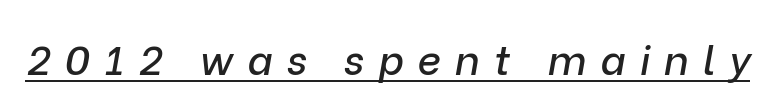
{"italic": "yes", "lean": "right", "slant_degrees": 9, "width": "normal", "stroke_contrast": "low", "x_height": "medium", "monospaced": "no", "underline": "yes", "letter_spacing": "wide", "letter_spacing_em": 0.34, "glyph_px": 41}
